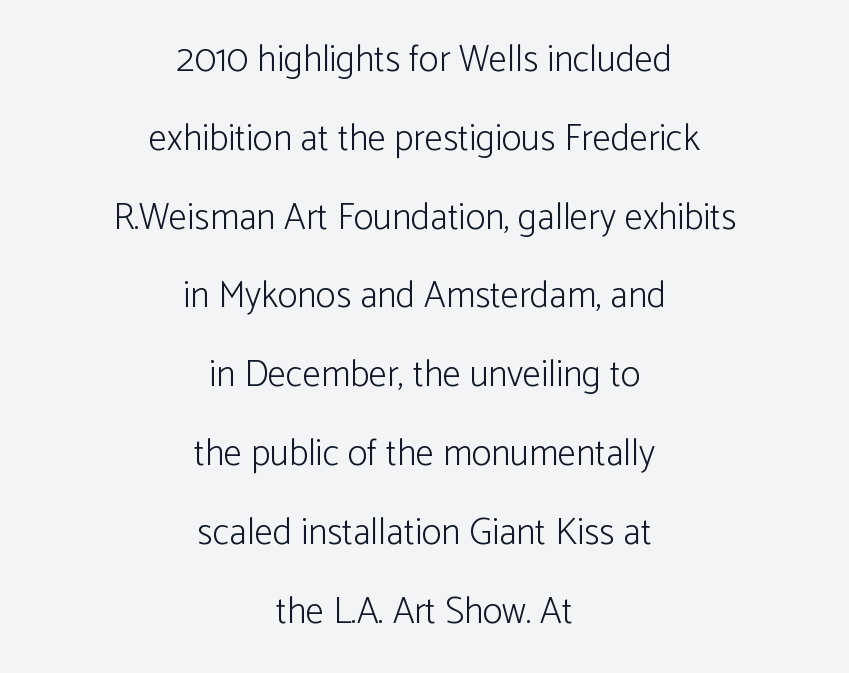
The image shows 37 px light sans-serif type, upright; set centered, loose line spacing (2.13x), normal letter spacing, not underlined; low stroke contrast and a medium x-height.
